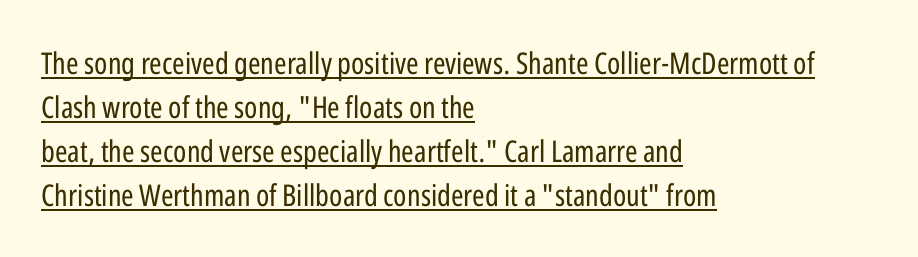
Q: Is the text bold? A: No.
Q: Is the text italic (slanted)? A: No, it is upright.
Q: Is the typeface a serif or a sans-serif typeface? A: Sans-serif.
Q: Is the text underlined? A: Yes.
Q: How is the paragraph aligned? A: Left-aligned.
Q: Is the spacing between letters normal or unusually wide? A: Normal.
Q: Is the spacing between lines tight, normal or loose? A: Normal.
Q: Width (condensed, normal, or wide)? A: Condensed.
Q: Stroke contrast? A: Low.
Q: x-height? A: Medium.
Q: Monospaced? A: No.
